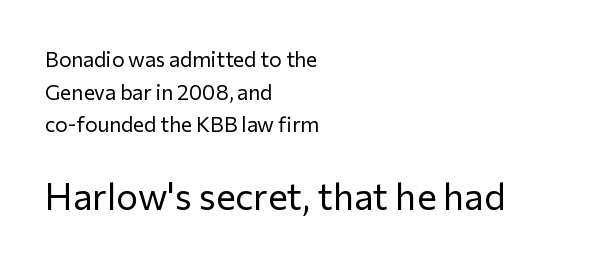
The image shows 37 px regular-weight sans-serif type, upright; set left-aligned, normal line spacing (1.55x), normal letter spacing, not underlined; the second (bottom) block is 1.76x larger; low stroke contrast and a medium x-height.
